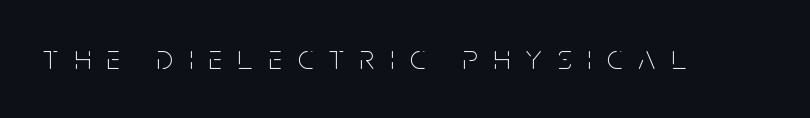
{"serif": "no", "italic": "no", "bold": "no", "weight": "thin", "width": "condensed", "stroke_contrast": "low", "x_height": "large", "monospaced": "no", "underline": "no", "letter_spacing": "wide", "letter_spacing_em": 0.47, "glyph_px": 34}
